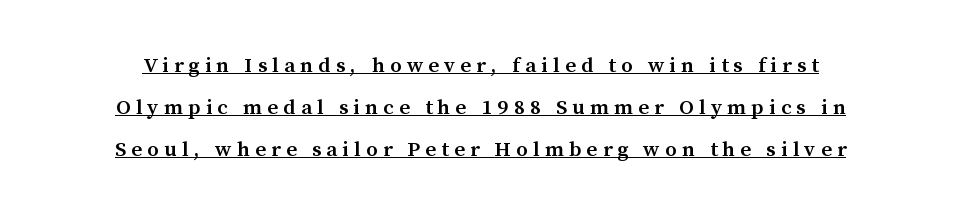
The rendered words wear a rule along their underside. Set as a demibold, roughly 600 on the weight scale. Line spacing here is loose. Every character sits straight up, as roman type does.
